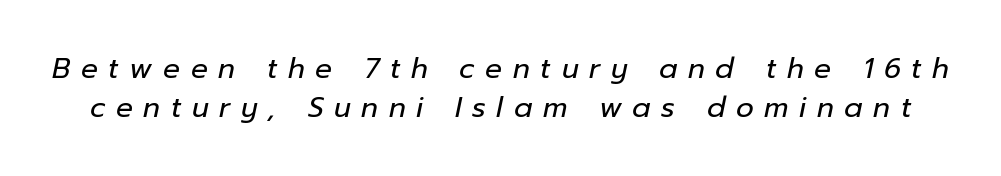
This is oblique type, the kind used for emphasis or titles. Proportional: the letters do not fall into vertical columns. A clean baseline with only descenders dipping below it. This reads as an unemphasized weight, regular at the heaviest. The line texture is sparse and dotted thanks to wide tracking. Leading matches the norm, producing a regular column.
